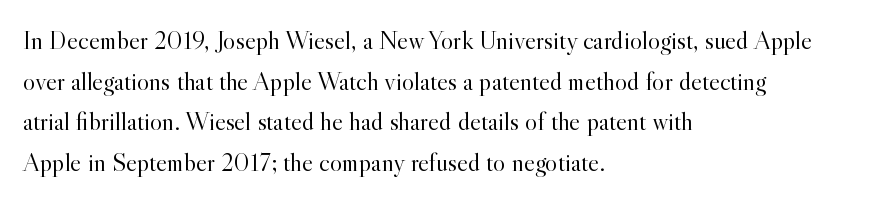
{"italic": "no", "bold": "no", "underline": "no", "align": "left", "line_spacing": "normal", "line_spacing_ratio": 1.56, "letter_spacing": "normal", "letter_spacing_em": 0.0, "glyph_px": 26}
